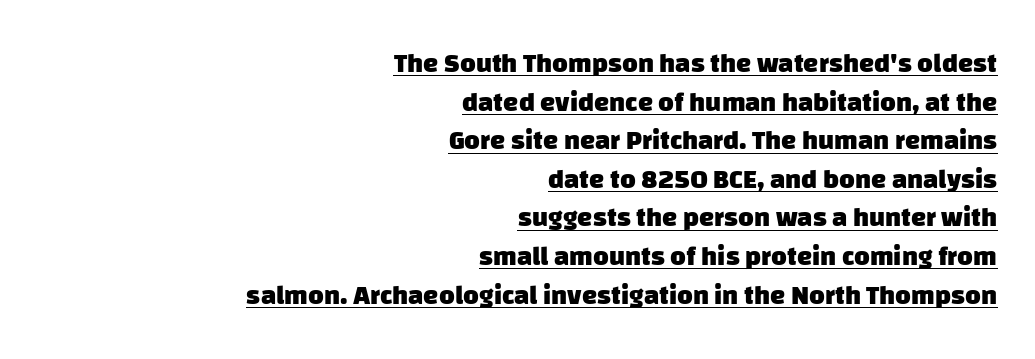
The image shows 27 px bold type; set right-aligned, normal line spacing (1.43x), normal letter spacing, underlined.
